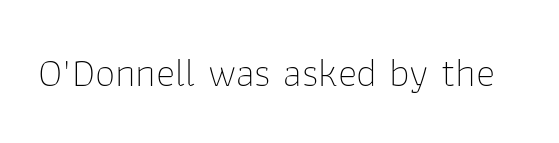
Type without underlining. A typesetter would call this proportional, since set widths differ per character. A quiet, ordinary-to-light weight characterises the typeface. The gaps between neighbouring characters are ordinary and unremarkable.
